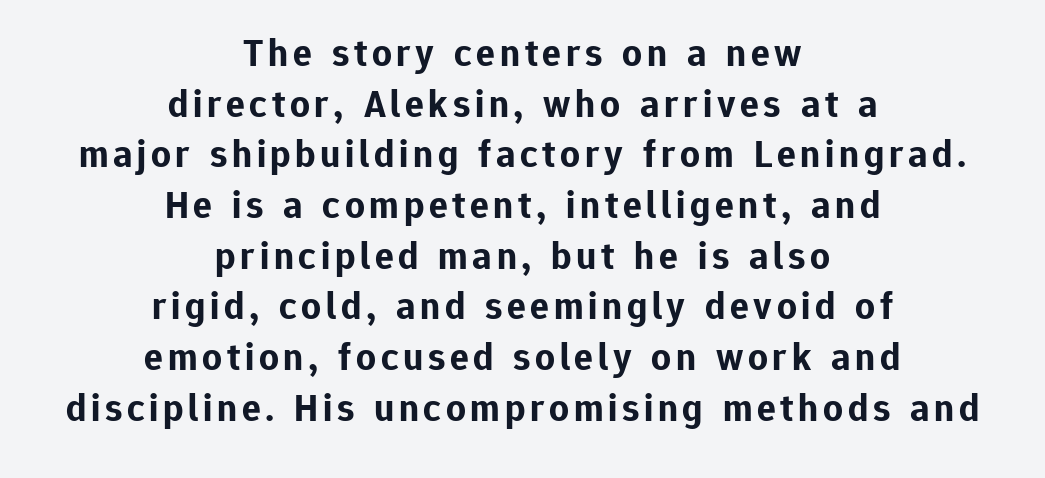
These lines sit exactly where default settings would place them. Character widths vary here, with narrow letters taking less room than wide ones. Glance below the letters and you will spot only blank space. Compared with a flush-left layout, this one balances lines on the center instead. Set as a true bold cut, around the 700 mark.
